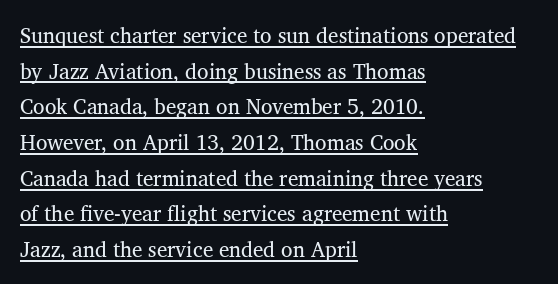
Q: Is the text bold? A: No.
Q: Is the text italic (slanted)? A: No, it is upright.
Q: Is the text underlined? A: Yes.
Q: How is the paragraph aligned? A: Left-aligned.
Q: Is the spacing between letters normal or unusually wide? A: Normal.
Q: Is the spacing between lines tight, normal or loose? A: Normal.
